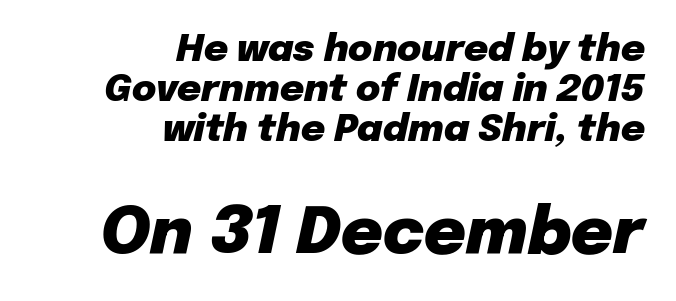
The typography opts for an oblique posture over an upright one. The passage shown stacks its lines with hardly any gap. The letters sit at their default tracking, neither squeezed nor spread. Type size steps up from the first block to the second. The letters are bold, with thick, heavy strokes.
